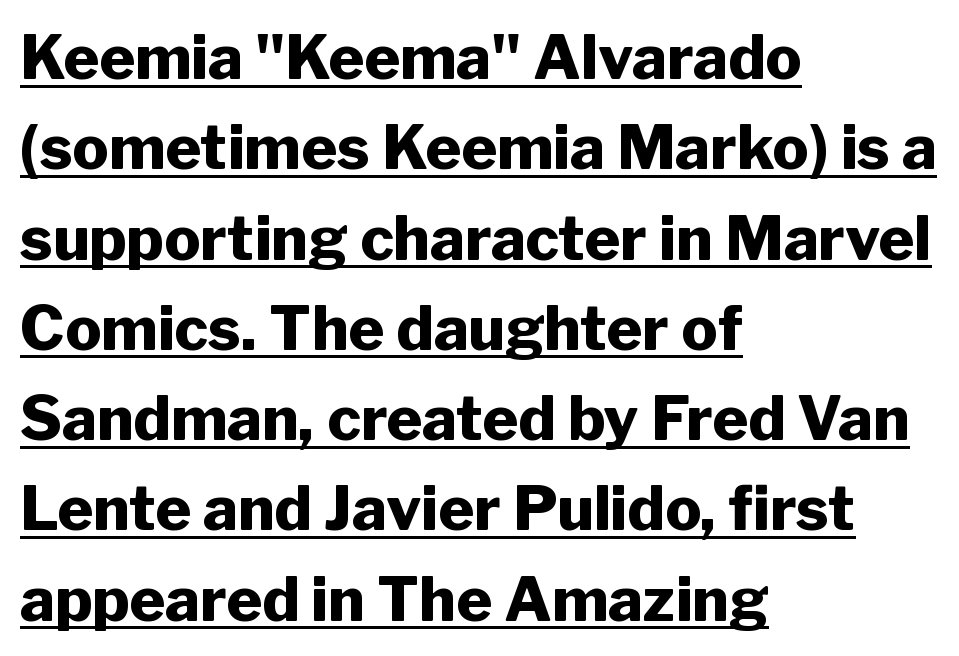
{"serif": "no", "italic": "no", "bold": "yes", "weight": "heavy", "width": "normal", "stroke_contrast": "low", "x_height": "medium", "monospaced": "no", "underline": "yes", "align": "left", "line_spacing": "normal", "line_spacing_ratio": 1.48, "letter_spacing": "normal", "letter_spacing_em": 0.0, "glyph_px": 61}
